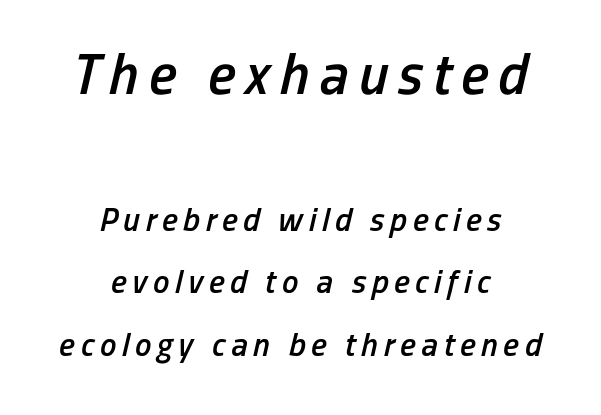
The image shows 58 px semibold, condensed type, italic (leaning right); set centered, line spacing 1.89x, not underlined; the first (top) block is 1.76x larger; low stroke contrast and a medium x-height.
